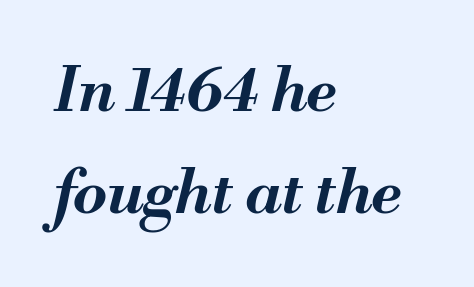
{"italic": "yes", "lean": "right", "slant_degrees": 13, "bold": "yes", "weight": "bold", "width": "normal", "stroke_contrast": "medium", "x_height": "small", "monospaced": "no", "underline": "no", "align": "left", "line_spacing": "normal", "line_spacing_ratio": 1.67, "letter_spacing": "normal", "letter_spacing_em": 0.0, "glyph_px": 61}
